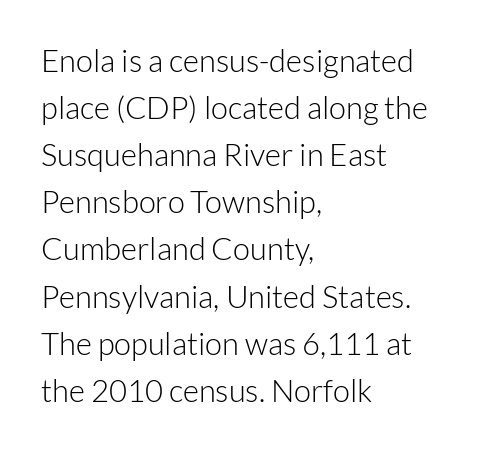
A typesetter would call this leading conventional body-copy spacing. A bare baseline throughout the passage. A quiet, ordinary-to-light weight characterises the typeface. Ascenders rise straight up at ninety degrees. Stroke terminals: plain, sans-serif.
